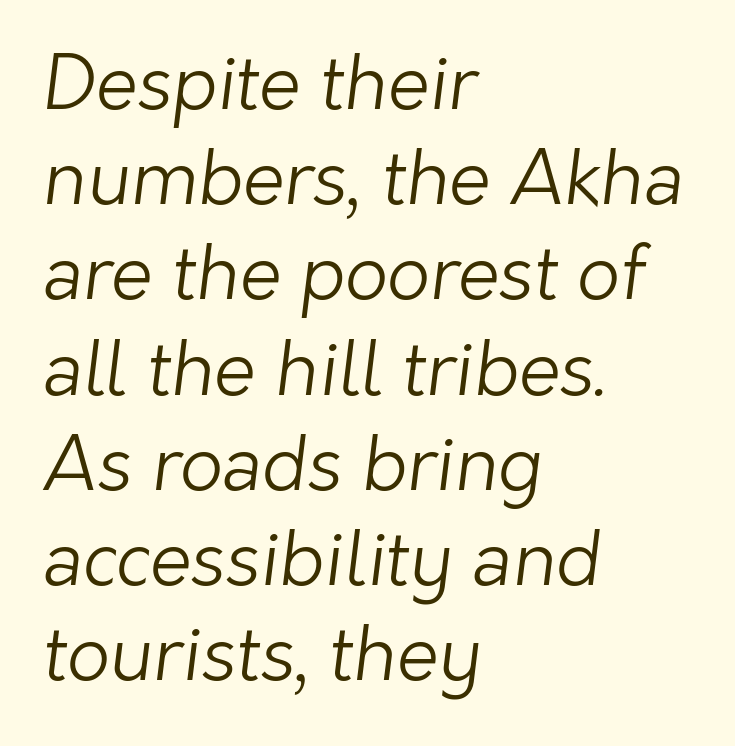
Q: Is the text bold? A: No.
Q: Is the typeface a serif or a sans-serif typeface? A: Sans-serif.
Q: Is the text underlined? A: No.
Q: How is the paragraph aligned? A: Left-aligned.
Q: Is the spacing between letters normal or unusually wide? A: Normal.
Q: Is the spacing between lines tight, normal or loose? A: Normal.
Q: Width (condensed, normal, or wide)? A: Normal.
Q: Stroke contrast? A: Low.
Q: x-height? A: Medium.
Q: Monospaced? A: No.
